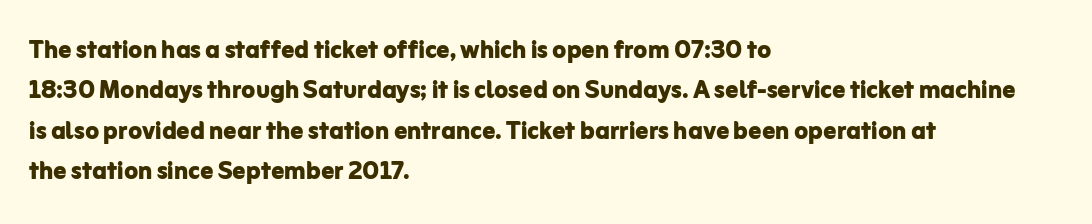
{"serif": "no", "italic": "no", "bold": "yes", "weight": "bold", "width": "normal", "stroke_contrast": "low", "x_height": "medium", "monospaced": "no", "underline": "no", "align": "left", "line_spacing": "normal", "line_spacing_ratio": 1.26, "letter_spacing": "normal", "letter_spacing_em": 0.0, "glyph_px": 32}
